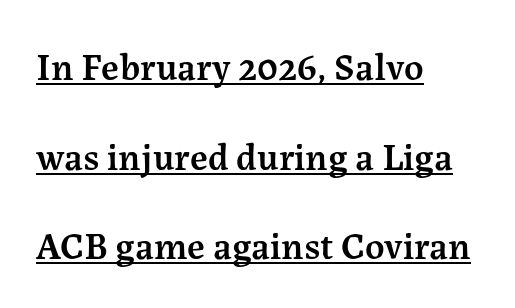
{"serif": "yes", "italic": "no", "bold": "semi", "weight": "semibold", "width": "normal", "stroke_contrast": "medium", "x_height": "medium", "monospaced": "no", "underline": "yes", "align": "left", "line_spacing": "loose", "line_spacing_ratio": 2.36, "letter_spacing": "normal", "letter_spacing_em": 0.0, "glyph_px": 38}
